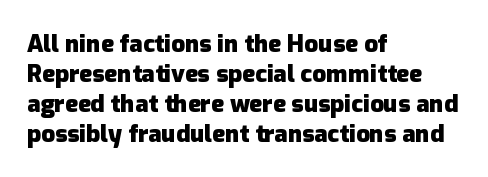
{"italic": "no", "bold": "yes", "underline": "no", "align": "left", "line_spacing": "normal", "line_spacing_ratio": 1.25, "letter_spacing": "normal", "letter_spacing_em": 0.0, "glyph_px": 24}
